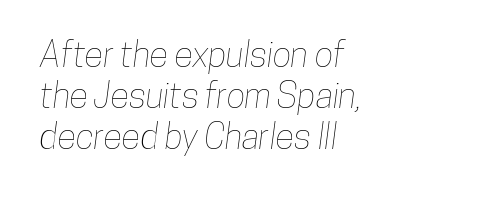
Think of a printed novel: that variable character pitch is what you see here. Decoration check: the copy has no underline. If you drew a ruler down the left edge, every line would touch it. Students, note that the glyphs here touch the page at normal intervals.
